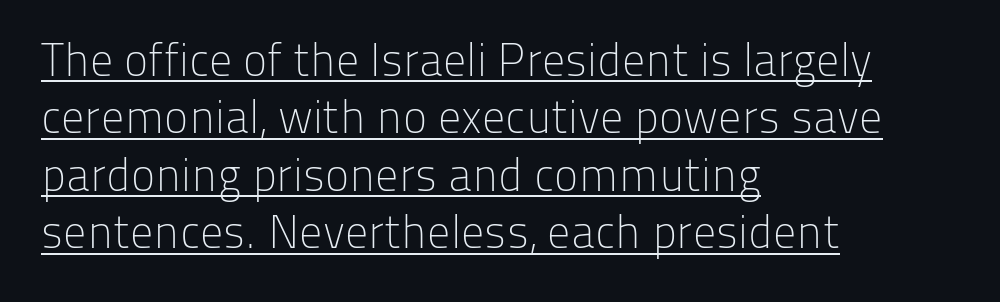
{"serif": "no", "italic": "no", "bold": "no", "weight": "light", "width": "normal", "stroke_contrast": "low", "x_height": "medium", "monospaced": "no", "underline": "yes", "align": "left", "line_spacing": "normal", "line_spacing_ratio": 1.25, "letter_spacing": "normal", "letter_spacing_em": 0.0, "glyph_px": 46}
